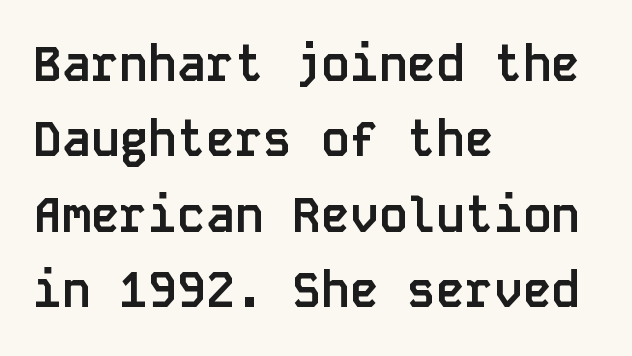
{"serif": "no", "italic": "no", "bold": "yes", "weight": "semibold", "width": "normal", "stroke_contrast": "low", "x_height": "large", "monospaced": "yes", "underline": "no", "align": "left", "line_spacing": "normal", "line_spacing_ratio": 1.57, "letter_spacing": "normal", "letter_spacing_em": 0.0, "glyph_px": 48}
